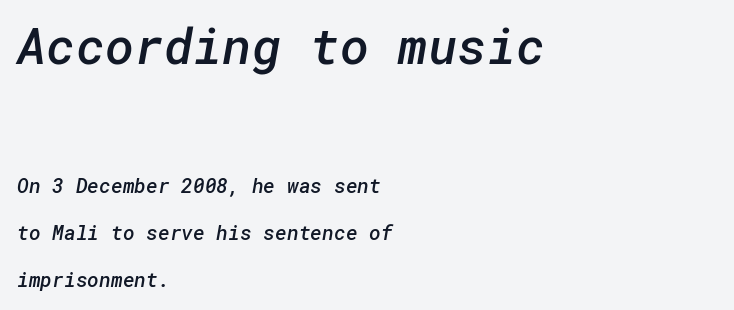
The image shows 50 px semibold sans-serif type; set left-aligned, loose line spacing (2.35x), normal letter spacing, not underlined; the first (top) block is 2.5x larger; low stroke contrast and a medium x-height.
